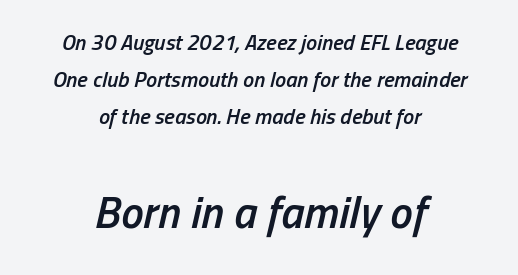
{"italic": "yes", "lean": "right", "slant_degrees": 13, "bold": "semi", "weight": "semibold", "width": "condensed", "stroke_contrast": "low", "x_height": "medium", "monospaced": "no", "underline": "no", "align": "center", "line_spacing": "normal", "line_spacing_ratio": 1.69, "letter_spacing": "normal", "letter_spacing_em": 0.0, "larger_block": "second", "size_ratio": 2.05, "glyph_px": 45}
